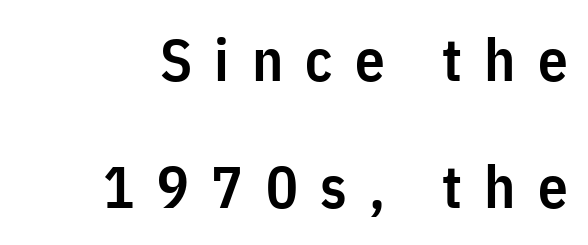
{"serif": "no", "italic": "no", "bold": "semi", "weight": "semibold", "width": "condensed", "stroke_contrast": "low", "x_height": "medium", "monospaced": "no", "underline": "no", "align": "right", "line_spacing": "loose", "line_spacing_ratio": 2.15, "letter_spacing": "wide", "letter_spacing_em": 0.38, "glyph_px": 59}
